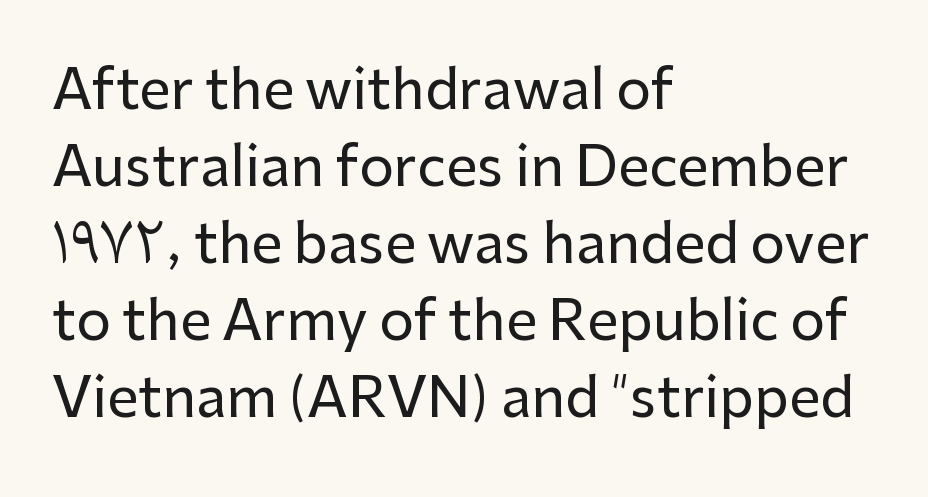
Q: Is the text italic (slanted)? A: No, it is upright.
Q: Is the typeface a serif or a sans-serif typeface? A: Sans-serif.
Q: Is the text underlined? A: No.
Q: How is the paragraph aligned? A: Left-aligned.
Q: Is the spacing between letters normal or unusually wide? A: Normal.
Q: Is the spacing between lines tight, normal or loose? A: Normal.
Q: Width (condensed, normal, or wide)? A: Normal.
Q: Stroke contrast? A: Low.
Q: x-height? A: Medium.
Q: Monospaced? A: No.
